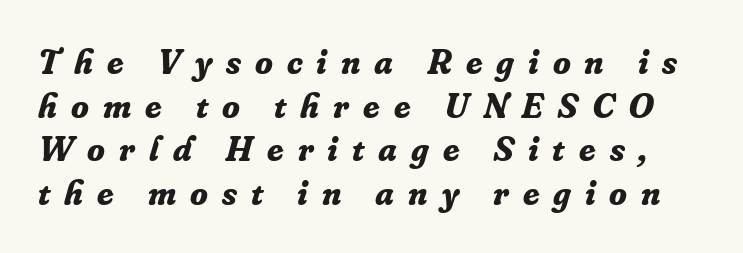
{"serif": "yes", "italic": "yes", "lean": "right", "slant_degrees": 16, "bold": "yes", "weight": "bold", "width": "normal", "stroke_contrast": "low", "x_height": "small", "monospaced": "no", "underline": "no", "line_spacing_ratio": 1.21, "letter_spacing": "wide", "letter_spacing_em": 0.39, "glyph_px": 36}
